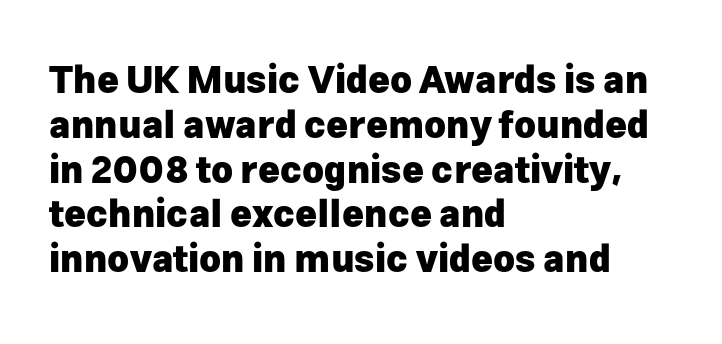
Q: Is the text bold? A: Yes.
Q: Is the text italic (slanted)? A: No, it is upright.
Q: Is the typeface a serif or a sans-serif typeface? A: Sans-serif.
Q: Is the text underlined? A: No.
Q: How is the paragraph aligned? A: Left-aligned.
Q: Is the spacing between letters normal or unusually wide? A: Normal.
Q: Width (condensed, normal, or wide)? A: Normal.
Q: Stroke contrast? A: Low.
Q: x-height? A: Medium.
Q: Monospaced? A: No.
